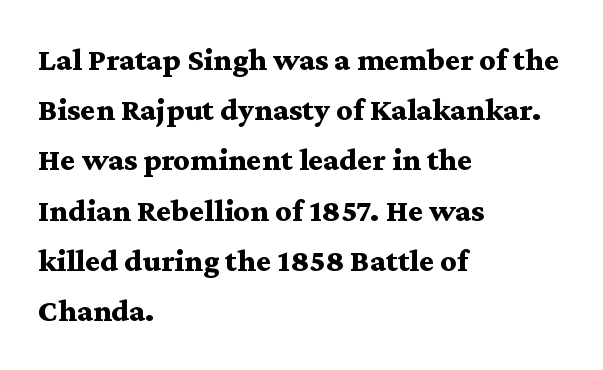
Emphasis by weight is at full strength: bold. Vertical spacing — default. Nobody drew a line under any word here. Words appear dense and cohesive because spacing is normal. This sample has the flowing, uneven cadence of proportional lettering.
